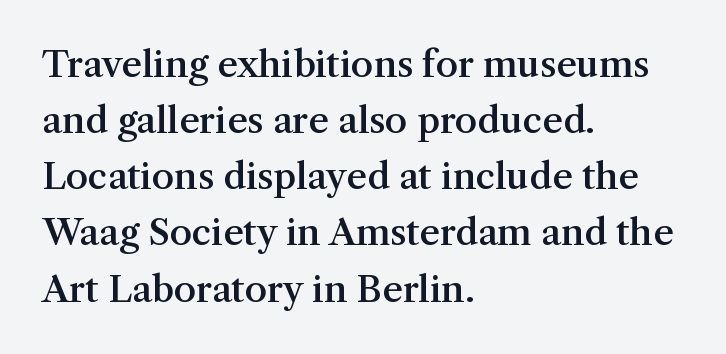
Check where the strokes stop: tiny serifs finish them off. A bit beefed up — I'd call it semibold rather than bold. Vertically, the passage feels balanced, rows spaced as you'd expect. Nobody drew a line under any word here. Observe the ordinary spacing: letters are neighbours, not strangers. These lines are rendered in a variable-pitch font.
